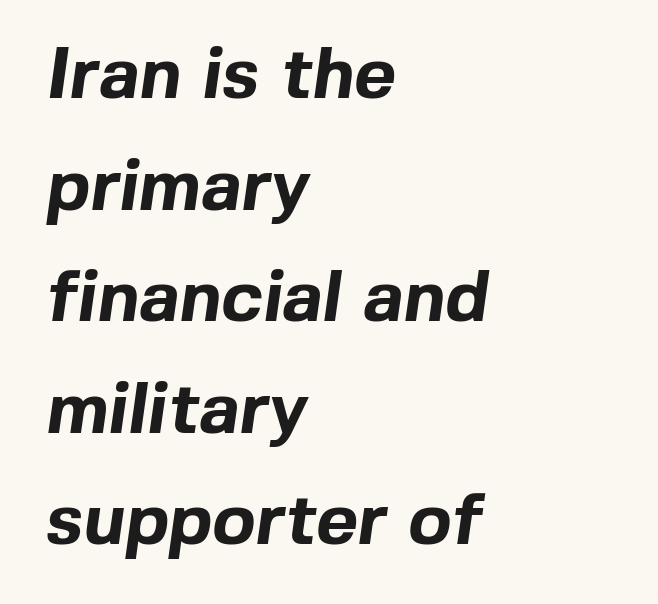
{"serif": "no", "bold": "yes", "weight": "bold", "width": "normal", "x_height": "medium", "monospaced": "no", "underline": "no", "align": "left", "line_spacing": "normal", "line_spacing_ratio": 1.55, "letter_spacing": "normal", "letter_spacing_em": 0.0, "glyph_px": 72}
